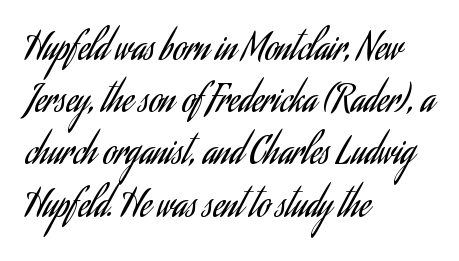
Q: Is the text bold? A: No.
Q: Is the text italic (slanted)? A: Yes.
Q: Is the typeface a serif or a sans-serif typeface? A: Sans-serif.
Q: Is the text underlined? A: No.
Q: How is the paragraph aligned? A: Left-aligned.
Q: Is the spacing between letters normal or unusually wide? A: Normal.
Q: Is the spacing between lines tight, normal or loose? A: Normal.
Q: Width (condensed, normal, or wide)? A: Condensed.
Q: Stroke contrast? A: Low.
Q: x-height? A: Small.
Q: Monospaced? A: No.
